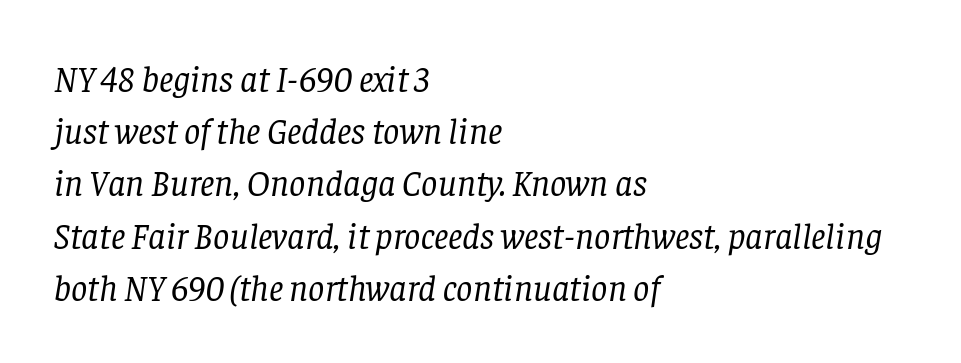
Q: Is the text bold? A: No.
Q: Is the text italic (slanted)? A: Yes, it leans right by about 8 degrees.
Q: Is the typeface a serif or a sans-serif typeface? A: Serif.
Q: Is the text underlined? A: No.
Q: How is the paragraph aligned? A: Left-aligned.
Q: Is the spacing between letters normal or unusually wide? A: Normal.
Q: Is the spacing between lines tight, normal or loose? A: Normal.
Q: Width (condensed, normal, or wide)? A: Normal.
Q: Stroke contrast? A: Low.
Q: x-height? A: Large.
Q: Monospaced? A: No.
